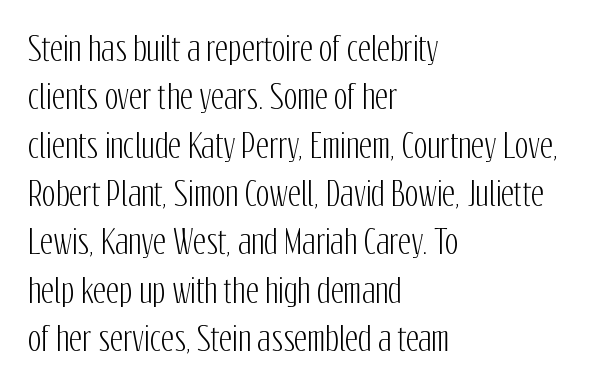
Q: Is the text italic (slanted)? A: No, it is upright.
Q: Is the typeface a serif or a sans-serif typeface? A: Sans-serif.
Q: Is the text underlined? A: No.
Q: How is the paragraph aligned? A: Left-aligned.
Q: Is the spacing between letters normal or unusually wide? A: Normal.
Q: Is the spacing between lines tight, normal or loose? A: Normal.
Q: Width (condensed, normal, or wide)? A: Condensed.
Q: Stroke contrast? A: Low.
Q: x-height? A: Medium.
Q: Monospaced? A: No.
